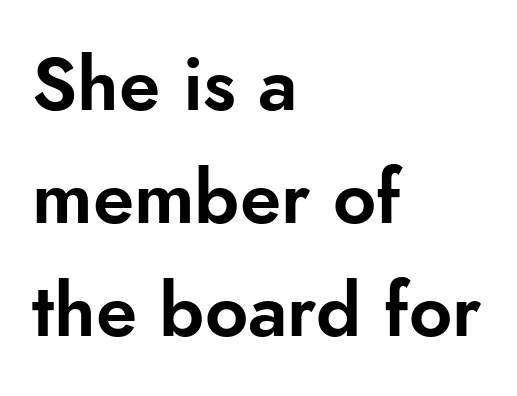
Varying glyph widths throughout — classic text-font behaviour. A typesetter would label this face a sans. Compared with typical body copy, the letter spacing here is the same. This block has exactly the height ordinary leading produces.
